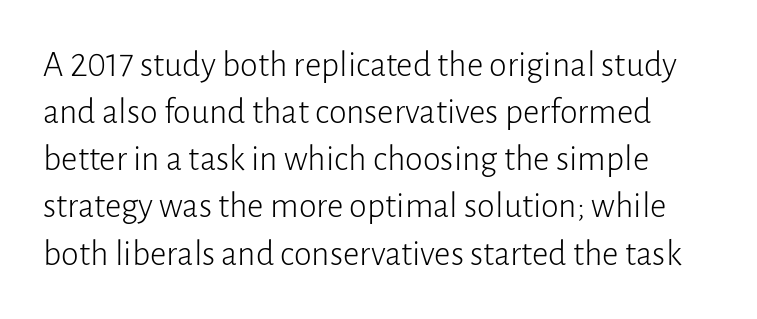
Q: Is the text bold? A: No.
Q: Is the text italic (slanted)? A: No, it is upright.
Q: Is the typeface a serif or a sans-serif typeface? A: Sans-serif.
Q: Is the text underlined? A: No.
Q: Is the spacing between letters normal or unusually wide? A: Normal.
Q: Is the spacing between lines tight, normal or loose? A: Normal.
Q: Width (condensed, normal, or wide)? A: Normal.
Q: Stroke contrast? A: Low.
Q: x-height? A: Medium.
Q: Monospaced? A: No.
